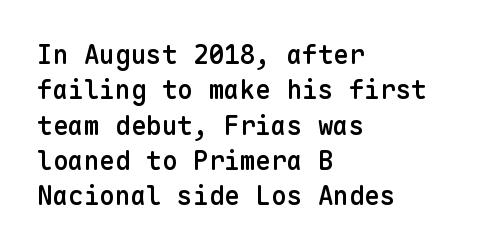
The image shows 26 px text type, upright; set left-aligned, normal line spacing (1.36x), normal letter spacing, not underlined.
